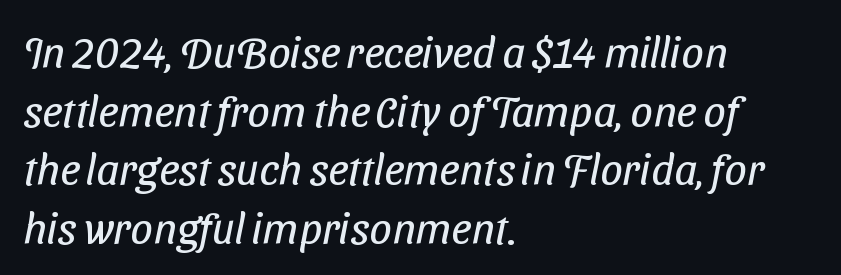
Is this a fixed-width face? No — the glyphs have proportional, varying widths. This reads as an unemphasized weight, regular at the heaviest. Honestly, the letter spacing is just normal — you wouldn't notice it. A normal amount of white space separates one row of letters from the next. The glyphs in this specimen are sans serif. The lines in this sample share a left origin and differ only in where they stop.
